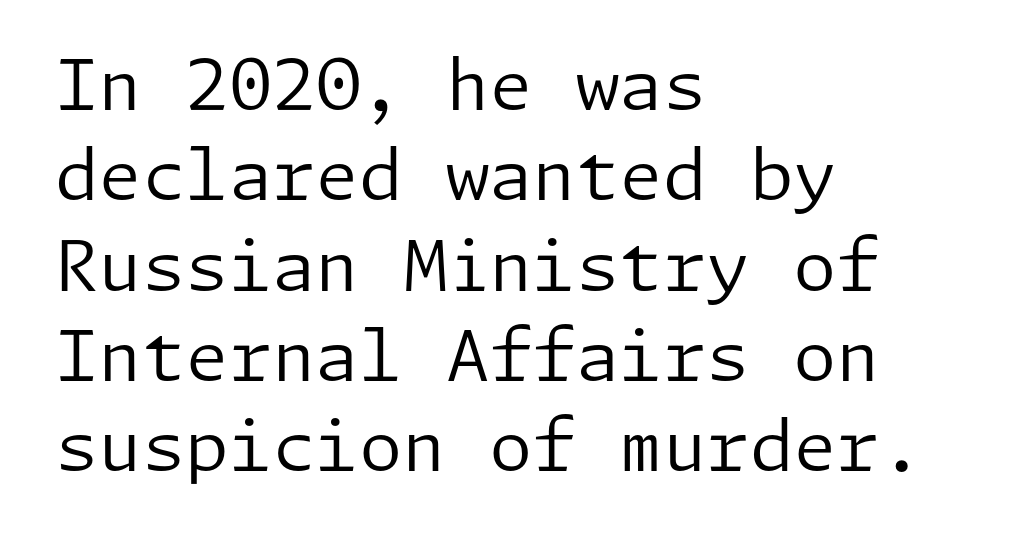
Q: Is the text bold? A: No.
Q: Is the text italic (slanted)? A: No, it is upright.
Q: Is the typeface a serif or a sans-serif typeface? A: Sans-serif.
Q: Is the text underlined? A: No.
Q: How is the paragraph aligned? A: Left-aligned.
Q: Is the spacing between letters normal or unusually wide? A: Normal.
Q: Is the spacing between lines tight, normal or loose? A: Normal.
Q: Width (condensed, normal, or wide)? A: Normal.
Q: Stroke contrast? A: Low.
Q: x-height? A: Medium.
